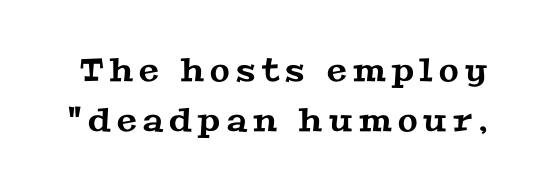
The image shows 32 px wide serif type; set normal line spacing (1.57x), unusually wide letter spacing (+0.2 em), not underlined; medium stroke contrast and a medium x-height.
